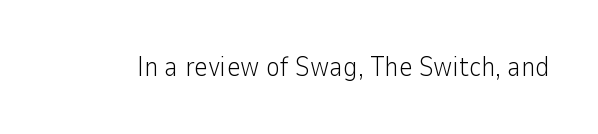
The image shows 27 px text type, upright; set normal letter spacing, not underlined.
